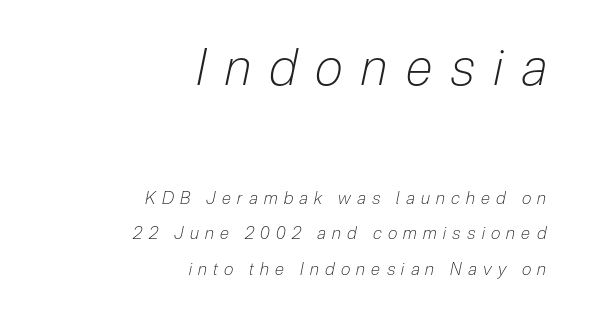
Leftover space on each line is placed entirely before the opening word. Honestly, the letter spacing is so wide it's the main thing you notice. You could not count columns in this text — the font is proportionally spaced. The space between consecutive lines is lavish.
